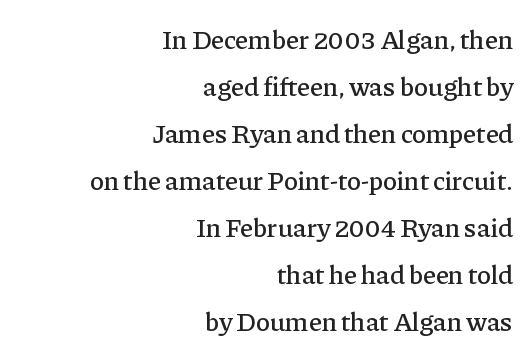
Q: Is the text italic (slanted)? A: No, it is upright.
Q: Is the text underlined? A: No.
Q: How is the paragraph aligned? A: Right-aligned.
Q: Is the spacing between letters normal or unusually wide? A: Normal.
